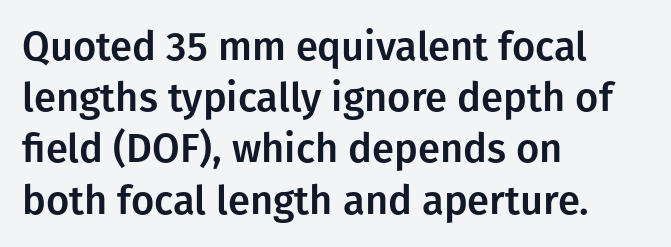
{"serif": "no", "italic": "no", "width": "normal", "stroke_contrast": "low", "x_height": "medium", "monospaced": "no", "underline": "no", "align": "left", "line_spacing": "normal", "line_spacing_ratio": 1.28, "letter_spacing": "normal", "letter_spacing_em": 0.0, "glyph_px": 40}
